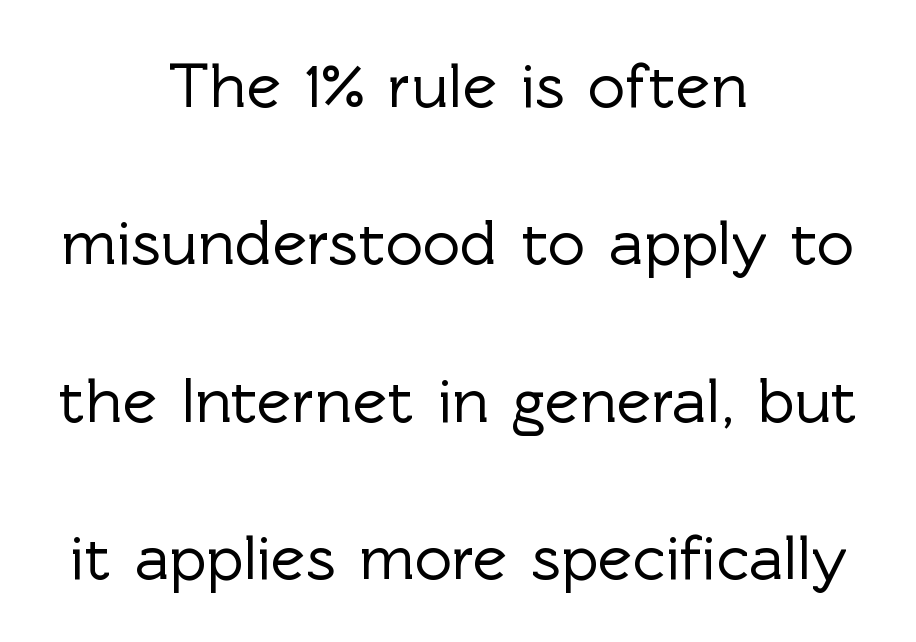
{"serif": "no", "italic": "no", "width": "normal", "x_height": "medium", "monospaced": "no", "underline": "no", "align": "center", "line_spacing": "loose", "line_spacing_ratio": 2.42, "letter_spacing": "normal", "letter_spacing_em": 0.0, "glyph_px": 65}
